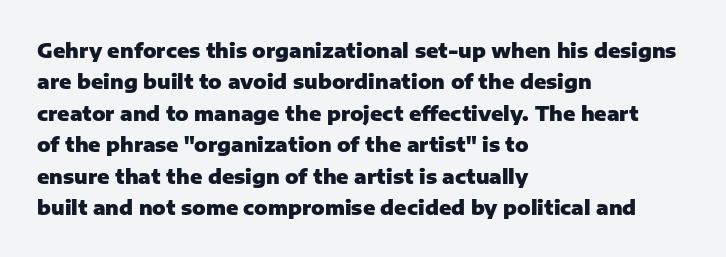
Ascenders rise straight up at ninety degrees. Just letters on the line, the space beneath them empty. Normally led — the rows are evenly, conventionally spaced. Here the glyphs are tracked normally, forming tight word shapes. The characters look thick and weighty, a clear bold.
